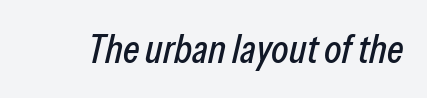
{"italic": "yes", "lean": "right", "slant_degrees": 13, "width": "condensed", "stroke_contrast": "low", "x_height": "medium", "monospaced": "no", "underline": "no", "letter_spacing": "normal", "letter_spacing_em": 0.0, "glyph_px": 40}
